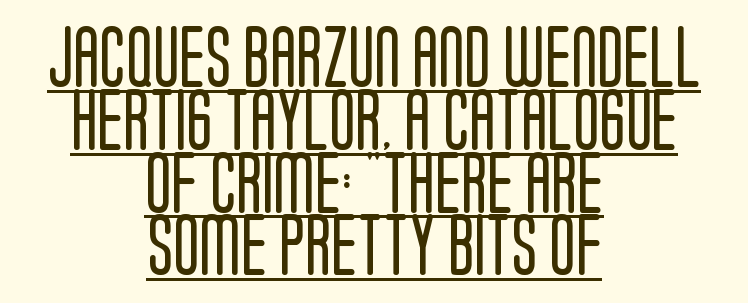
The image shows 61 px regular-weight, condensed sans-serif type, upright; set centered, tight line spacing (1.03x), normal letter spacing, underlined; low stroke contrast and a large x-height.
